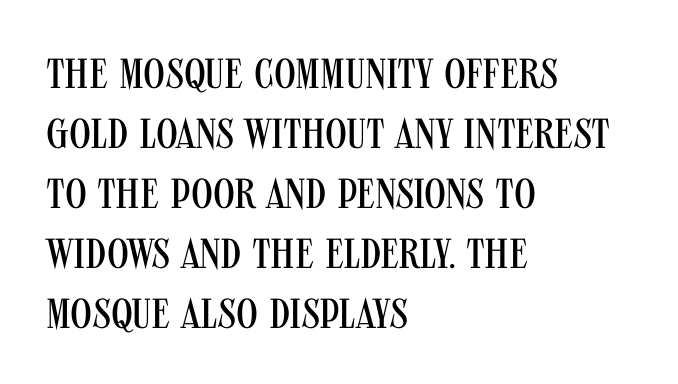
The image shows 42 px regular-weight, condensed sans-serif type, upright; set left-aligned, normal line spacing (1.43x), normal letter spacing, not underlined; medium stroke contrast and a large x-height.
